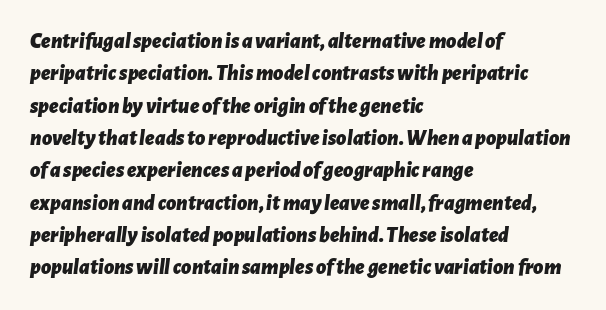
The glyphs are unaccompanied by any horizontal stroke below them. The tracking reads as untouched default to a designer's eye. Each line starts at the same left margin while the right side varies. The lines sit at an ordinary, default distance from one another. The glyphs have the mass of a bold cut.
